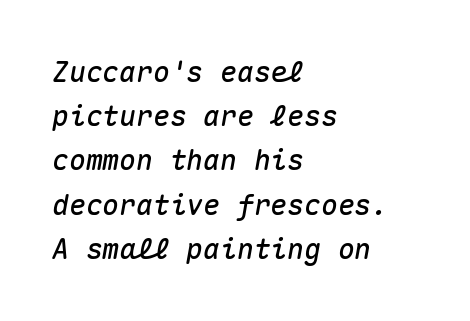
Q: Is the text italic (slanted)? A: Yes, it leans right by about 10 degrees.
Q: Is the text underlined? A: No.
Q: How is the paragraph aligned? A: Left-aligned.
Q: Is the spacing between letters normal or unusually wide? A: Normal.
Q: Is the spacing between lines tight, normal or loose? A: Normal.
Q: Width (condensed, normal, or wide)? A: Normal.
Q: Stroke contrast? A: Medium.
Q: x-height? A: Medium.
Q: Monospaced? A: Yes.
